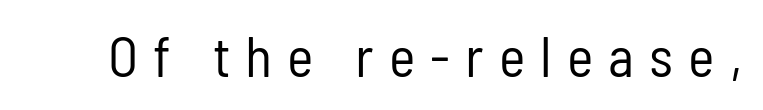
The image shows 56 px regular-weight, condensed sans-serif type, upright; set unusually wide letter spacing (+0.27 em), not underlined; low stroke contrast and a medium x-height.
